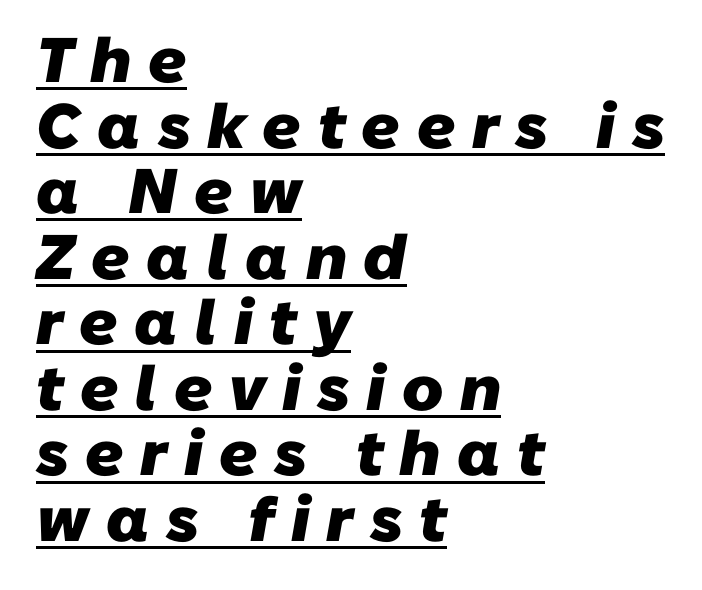
Q: Is the text bold? A: Yes.
Q: Is the typeface a serif or a sans-serif typeface? A: Sans-serif.
Q: Is the text underlined? A: Yes.
Q: How is the paragraph aligned? A: Left-aligned.
Q: Is the spacing between letters normal or unusually wide? A: Unusually wide.
Q: Is the spacing between lines tight, normal or loose? A: Tight.
Q: Width (condensed, normal, or wide)? A: Normal.
Q: Stroke contrast? A: Low.
Q: x-height? A: Medium.
Q: Monospaced? A: No.
